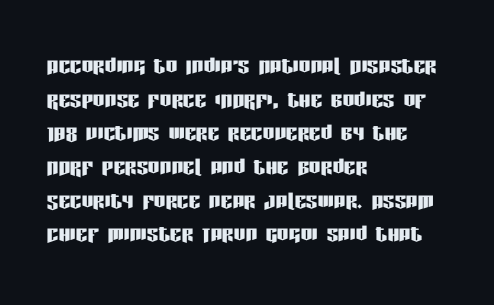
Q: Is the text italic (slanted)? A: No, it is upright.
Q: Is the typeface a serif or a sans-serif typeface? A: Sans-serif.
Q: Is the text underlined? A: No.
Q: How is the paragraph aligned? A: Left-aligned.
Q: Is the spacing between letters normal or unusually wide? A: Normal.
Q: Width (condensed, normal, or wide)? A: Condensed.
Q: Stroke contrast? A: Low.
Q: x-height? A: Large.
Q: Monospaced? A: No.
